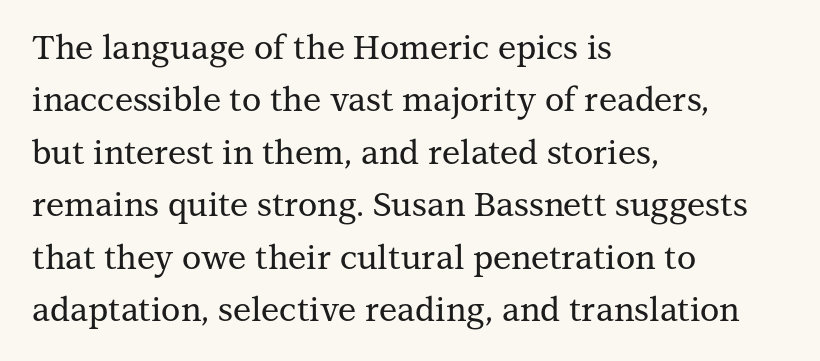
Q: Is the text italic (slanted)? A: No, it is upright.
Q: Is the typeface a serif or a sans-serif typeface? A: Serif.
Q: Is the text underlined? A: No.
Q: How is the paragraph aligned? A: Left-aligned.
Q: Is the spacing between letters normal or unusually wide? A: Normal.
Q: Is the spacing between lines tight, normal or loose? A: Normal.
Q: Width (condensed, normal, or wide)? A: Normal.
Q: Stroke contrast? A: Medium.
Q: x-height? A: Medium.
Q: Monospaced? A: No.
